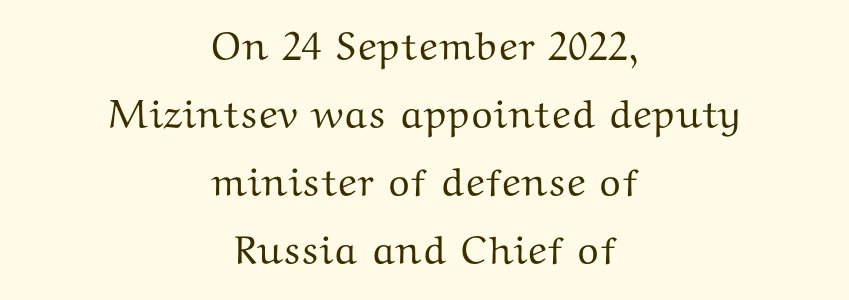
Q: Is the text italic (slanted)? A: No, it is upright.
Q: Is the typeface a serif or a sans-serif typeface? A: Serif.
Q: Is the text underlined? A: No.
Q: How is the paragraph aligned? A: Centered.
Q: Is the spacing between letters normal or unusually wide? A: Normal.
Q: Is the spacing between lines tight, normal or loose? A: Normal.
Q: Width (condensed, normal, or wide)? A: Wide.
Q: Stroke contrast? A: Medium.
Q: x-height? A: Medium.
Q: Monospaced? A: No.
